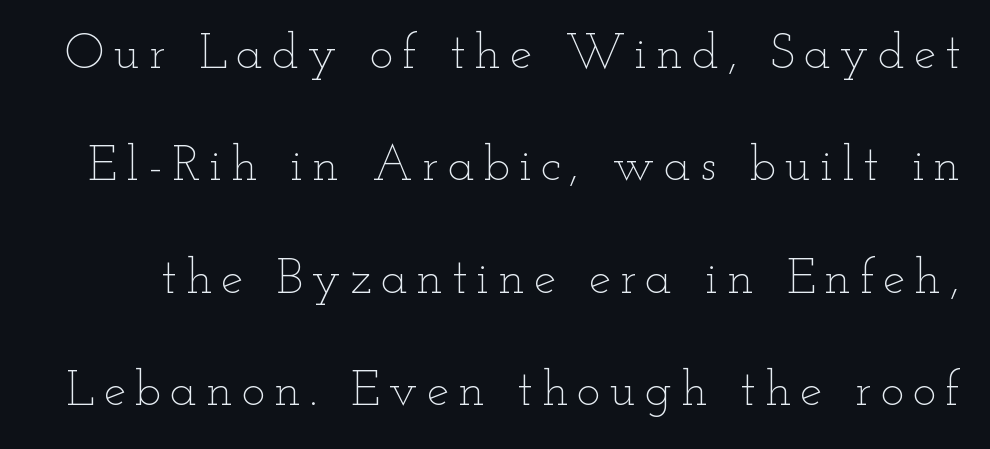
{"italic": "no", "bold": "no", "weight": "thin", "width": "wide", "stroke_contrast": "low", "x_height": "small", "monospaced": "no", "underline": "no", "line_spacing": "loose", "line_spacing_ratio": 2.25, "glyph_px": 50}
